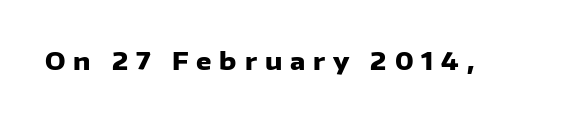
Lines of text with bare space underneath. When letters stand straight like this, we call the style roman or upright. The tracking reads as deliberately expanded to a designer's eye. The font is running at its bold setting.
